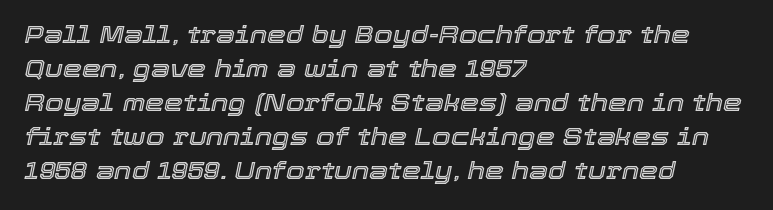
{"italic": "yes", "lean": "right", "slant_degrees": 12, "underline": "no", "align": "left", "line_spacing": "normal", "line_spacing_ratio": 1.42, "letter_spacing": "normal", "letter_spacing_em": 0.0, "glyph_px": 24}
